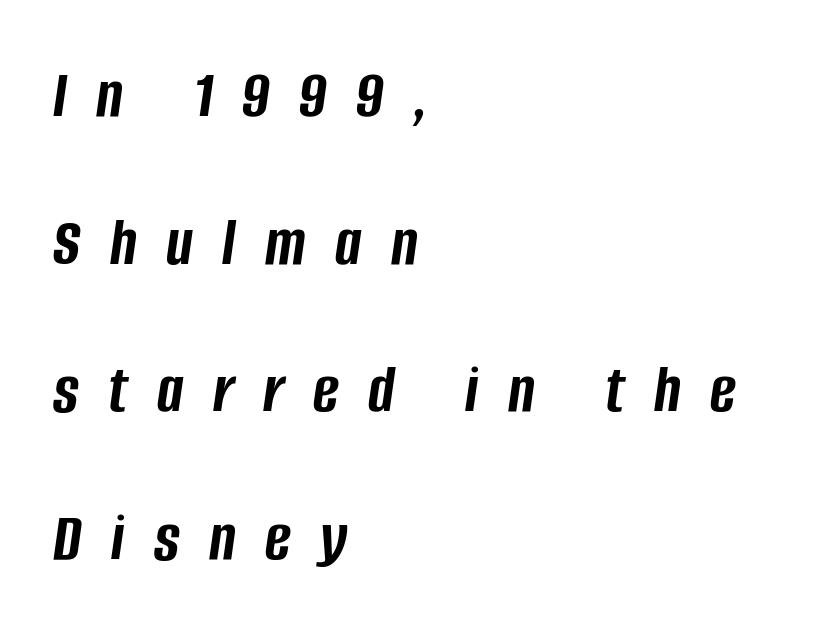
The image shows 70 px semibold, condensed type, italic (leaning right); set left-aligned, loose line spacing (2.11x), unusually wide letter spacing (+0.42 em), not underlined; low stroke contrast and a large x-height.
